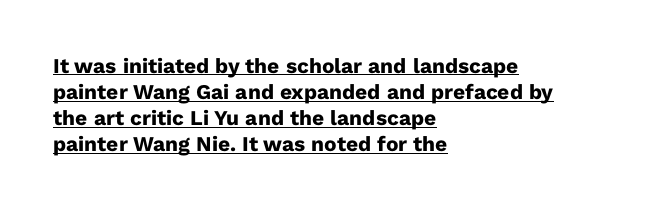
Notice how a bar underscores the lettering throughout. Quick note: not italic, upright. You could call the tracking neutral — neither tight nor loose. Caption: bold face, heavy strokes. The paragraph shown leans on its left margin.
